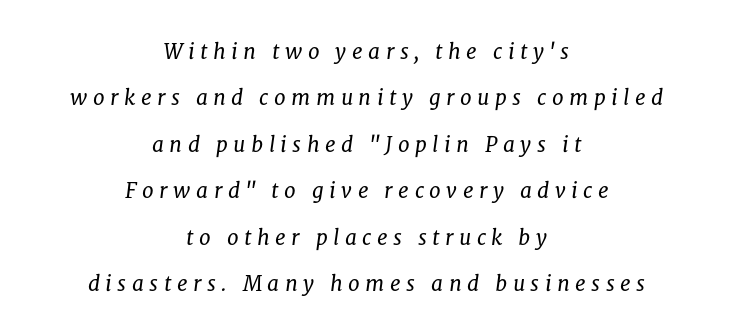
Q: Is the text bold? A: No.
Q: Is the text italic (slanted)? A: Yes, it leans right by about 8 degrees.
Q: Is the text underlined? A: No.
Q: How is the paragraph aligned? A: Centered.
Q: Is the spacing between letters normal or unusually wide? A: Unusually wide.
Q: Is the spacing between lines tight, normal or loose? A: Loose.
